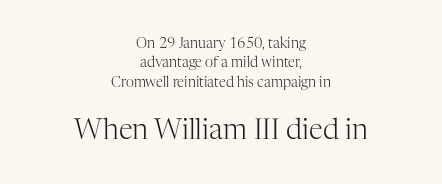
{"serif": "yes", "italic": "no", "bold": "no", "weight": "light", "width": "normal", "stroke_contrast": "high", "x_height": "medium", "monospaced": "no", "underline": "no", "align": "center", "line_spacing": "normal", "line_spacing_ratio": 1.38, "letter_spacing": "normal", "letter_spacing_em": 0.0, "larger_block": "second", "size_ratio": 2.0, "glyph_px": 28}
